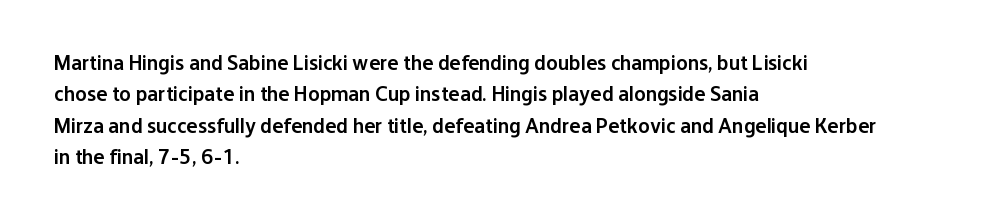
{"italic": "no", "bold": "semi", "underline": "no", "align": "left", "line_spacing": "normal", "line_spacing_ratio": 1.49, "letter_spacing": "normal", "letter_spacing_em": 0.0, "glyph_px": 21}
